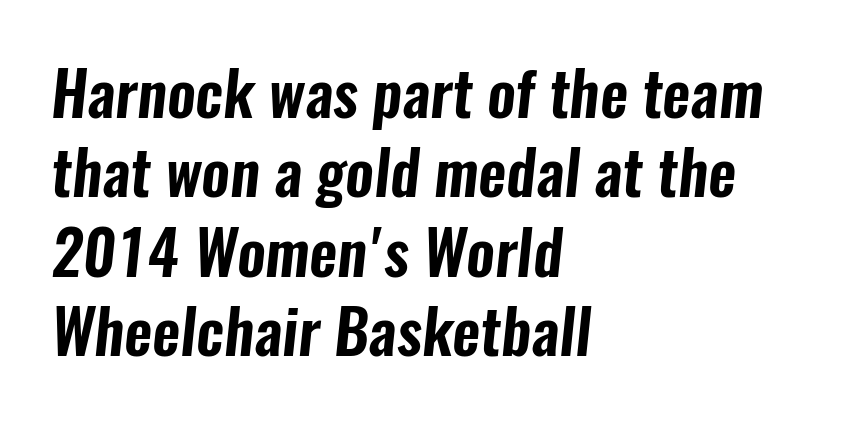
{"serif": "no", "width": "condensed", "stroke_contrast": "low", "x_height": "medium", "monospaced": "no", "underline": "no", "align": "left", "line_spacing": "normal", "line_spacing_ratio": 1.3, "letter_spacing": "normal", "letter_spacing_em": 0.0, "glyph_px": 61}
